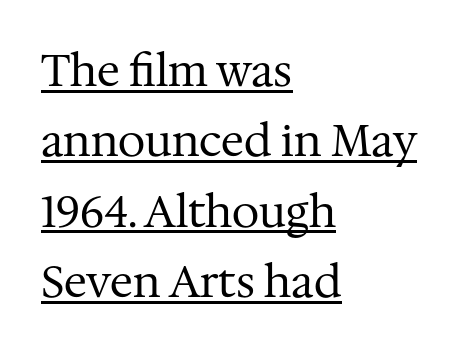
Q: Is the text bold? A: No.
Q: Is the text italic (slanted)? A: No, it is upright.
Q: Is the typeface a serif or a sans-serif typeface? A: Serif.
Q: Is the text underlined? A: Yes.
Q: How is the paragraph aligned? A: Left-aligned.
Q: Is the spacing between letters normal or unusually wide? A: Normal.
Q: Is the spacing between lines tight, normal or loose? A: Normal.
Q: Width (condensed, normal, or wide)? A: Normal.
Q: Stroke contrast? A: Medium.
Q: x-height? A: Medium.
Q: Monospaced? A: No.
